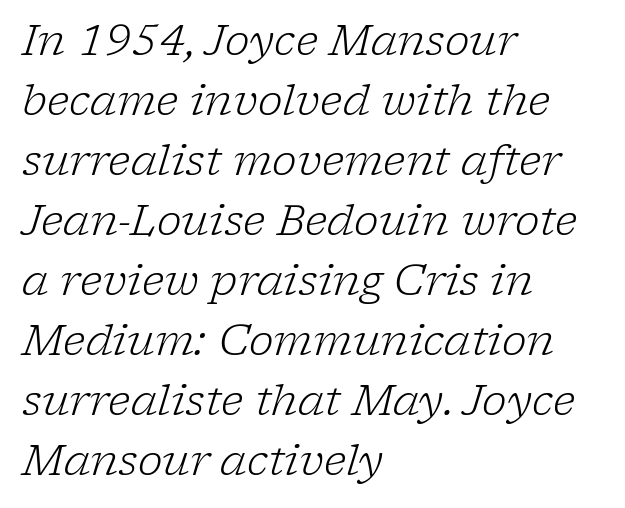
Q: Is the text bold? A: No.
Q: Is the text italic (slanted)? A: Yes, it leans right by about 17 degrees.
Q: Is the typeface a serif or a sans-serif typeface? A: Serif.
Q: Is the text underlined? A: No.
Q: How is the paragraph aligned? A: Left-aligned.
Q: Is the spacing between letters normal or unusually wide? A: Normal.
Q: Is the spacing between lines tight, normal or loose? A: Normal.
Q: Width (condensed, normal, or wide)? A: Normal.
Q: Stroke contrast? A: Low.
Q: x-height? A: Medium.
Q: Monospaced? A: No.
